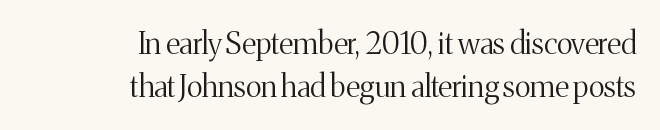
Q: Is the text bold? A: No.
Q: Is the text italic (slanted)? A: No, it is upright.
Q: Is the typeface a serif or a sans-serif typeface? A: Serif.
Q: Is the text underlined? A: No.
Q: How is the paragraph aligned? A: Right-aligned.
Q: Is the spacing between letters normal or unusually wide? A: Normal.
Q: Is the spacing between lines tight, normal or loose? A: Normal.
Q: Width (condensed, normal, or wide)? A: Normal.
Q: Stroke contrast? A: Medium.
Q: x-height? A: Medium.
Q: Monospaced? A: No.
